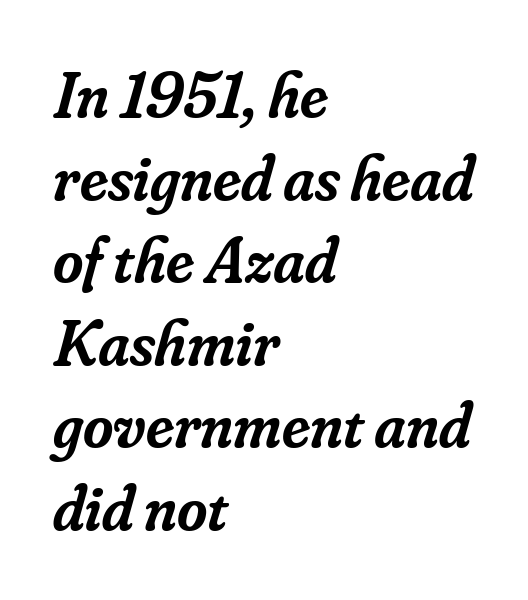
The image shows 65 px semibold serif type, italic (leaning right); set left-aligned, normal line spacing (1.27x), normal letter spacing, not underlined; low stroke contrast and a small x-height.
